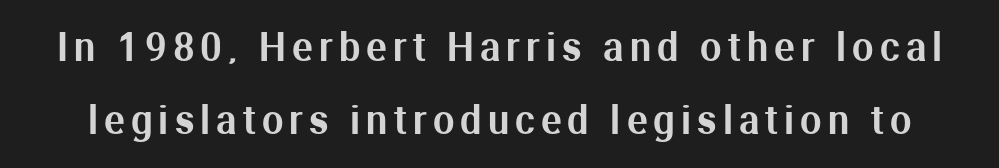
Is this a fixed-width face? No — the glyphs have proportional, varying widths. Every character sits straight up, as roman type does. The designer dialed line spacing up above the default. The rendering shows plain stroke endings on the letterforms — a sans-serif design. The string is rendered with underlining switched off.
